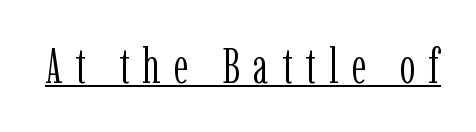
The image shows 49 px light, condensed serif type, upright; set unusually wide letter spacing (+0.27 em), underlined; low stroke contrast and a medium x-height.
